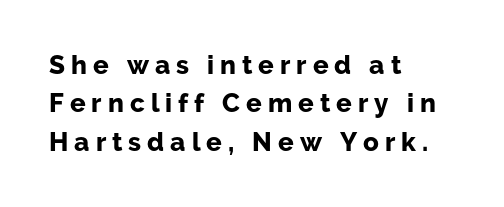
Tall strokes in this sample are plumb rather than angled. The rows are spaced the way most documents space them. The words here are not underlined. These lines stack with their left ends in a neat column. Notice how thick the strokes are: this is what a full bold looks like. Look at the tracking — it's clearly loosened, letters drifting apart.
